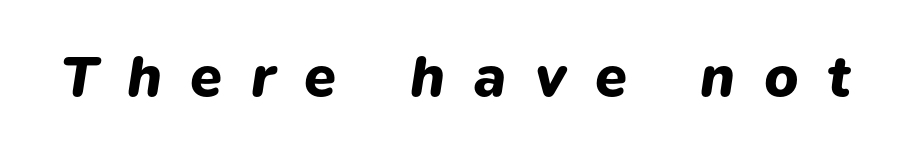
Looks like regular typesetting: each glyph gets only the width it needs. The letters are slanted; this is an italic face. The gaps between neighbouring characters are conspicuously large. The typesetting leans heavy: a genuine bold. Just letters on the line, the space beneath them empty.
